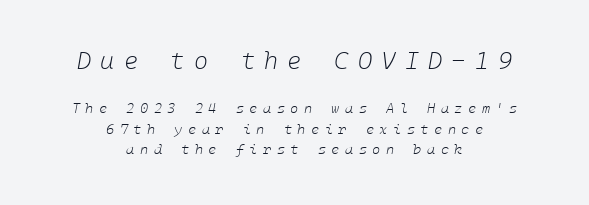
The image shows 24 px text type, italic (leaning right); set centered, normal line spacing (1.46x), unusually wide letter spacing (+0.39 em), not underlined; the first (top) block is 1.71x larger.
